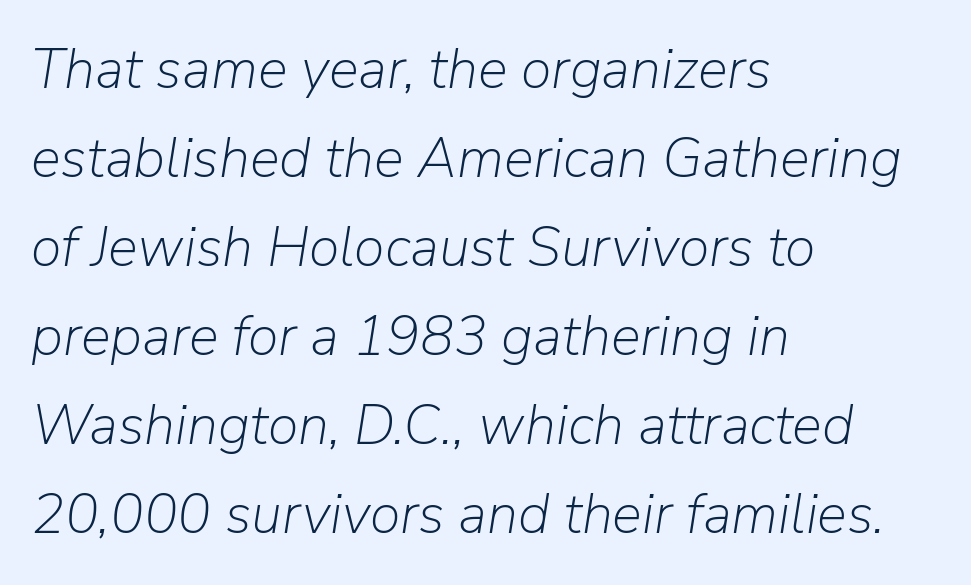
Q: Is the text bold? A: No.
Q: Is the text italic (slanted)? A: Yes, it leans right by about 9 degrees.
Q: Is the text underlined? A: No.
Q: How is the paragraph aligned? A: Left-aligned.
Q: Is the spacing between letters normal or unusually wide? A: Normal.
Q: Is the spacing between lines tight, normal or loose? A: Normal.
Q: Width (condensed, normal, or wide)? A: Normal.
Q: Stroke contrast? A: Low.
Q: x-height? A: Medium.
Q: Monospaced? A: No.
